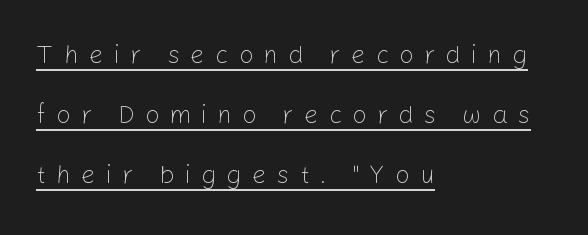
Regarding leading, the lines here are spaced well apart. Look at the tracking — it's clearly loosened, letters drifting apart. Notice how the stems are strictly vertical — no italics here. The setting favours the left margin, as ordinary paragraphs usually do. This is underlined copy, the kind a proofreader might mark for attention.
